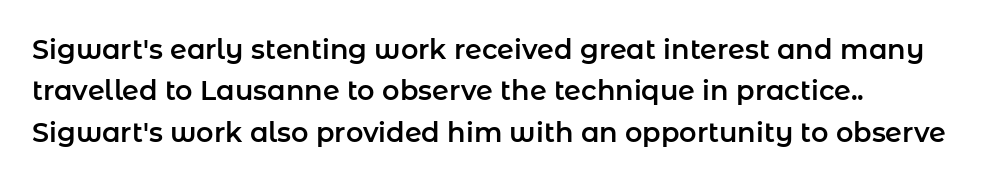
Q: Is the text italic (slanted)? A: No, it is upright.
Q: Is the text underlined? A: No.
Q: How is the paragraph aligned? A: Left-aligned.
Q: Is the spacing between letters normal or unusually wide? A: Normal.
Q: Is the spacing between lines tight, normal or loose? A: Normal.
